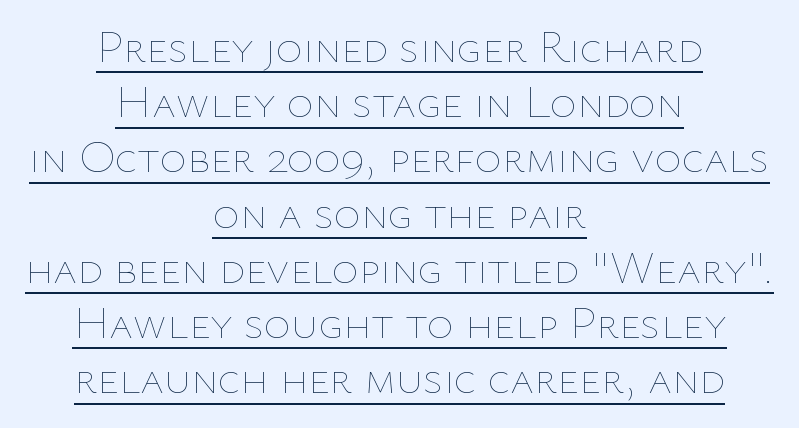
Q: Is the text bold? A: No.
Q: Is the text italic (slanted)? A: No, it is upright.
Q: Is the text underlined? A: Yes.
Q: How is the paragraph aligned? A: Centered.
Q: Is the spacing between letters normal or unusually wide? A: Normal.
Q: Width (condensed, normal, or wide)? A: Normal.
Q: Stroke contrast? A: Low.
Q: x-height? A: Medium.
Q: Monospaced? A: No.
